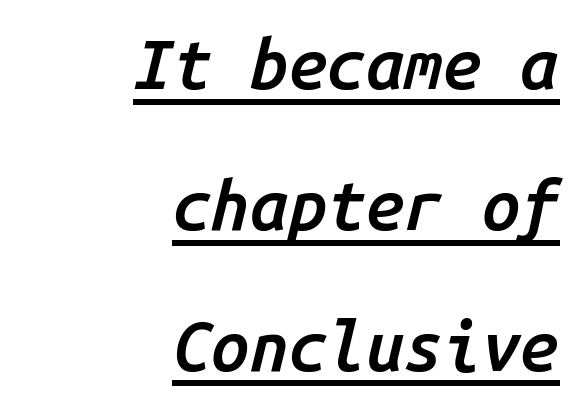
{"italic": "yes", "lean": "right", "slant_degrees": 14, "bold": "semi", "weight": "semibold", "width": "normal", "stroke_contrast": "low", "x_height": "medium", "monospaced": "yes", "underline": "yes", "align": "right", "line_spacing": "loose", "line_spacing_ratio": 2.04, "letter_spacing": "normal", "letter_spacing_em": 0.0, "glyph_px": 69}
